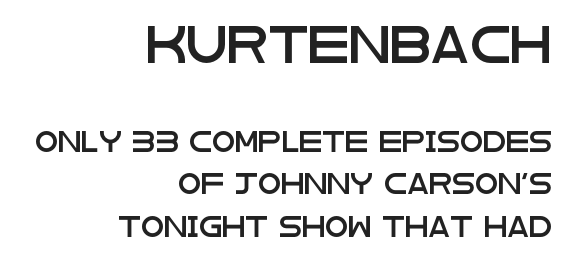
The image shows 37 px wide sans-serif type, upright; set right-aligned, loose line spacing (2.03x), normal letter spacing, not underlined; the first (top) block is 1.76x larger; low stroke contrast and a large x-height.
